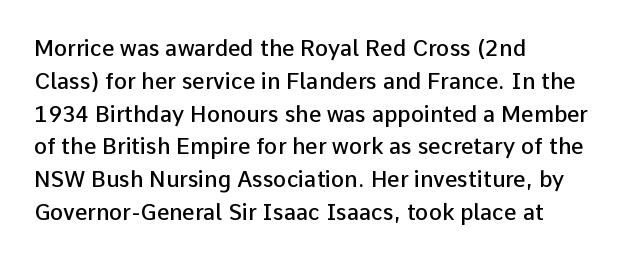
The image shows 22 px text type, upright; set left-aligned, normal line spacing (1.49x), normal letter spacing, not underlined.
